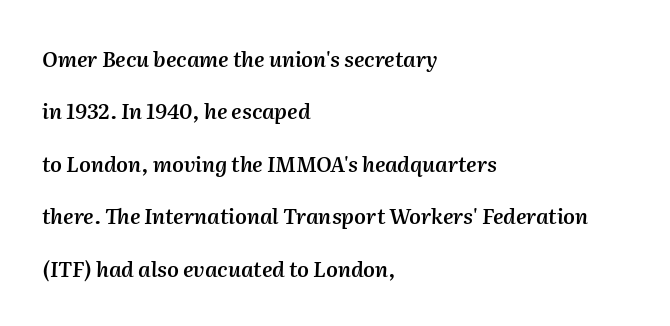
Q: Is the text bold? A: Semi-bold.
Q: Is the text italic (slanted)? A: Yes, it leans right by about 2 degrees.
Q: Is the text underlined? A: No.
Q: How is the paragraph aligned? A: Left-aligned.
Q: Is the spacing between letters normal or unusually wide? A: Normal.
Q: Is the spacing between lines tight, normal or loose? A: Loose.
